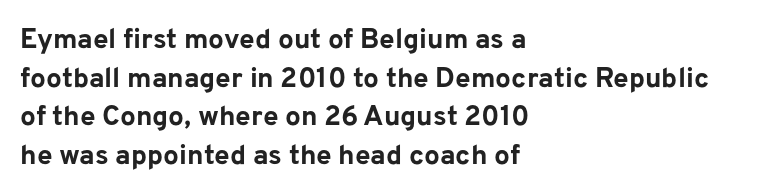
Q: Is the text bold? A: Yes.
Q: Is the text italic (slanted)? A: No, it is upright.
Q: Is the typeface a serif or a sans-serif typeface? A: Sans-serif.
Q: Is the text underlined? A: No.
Q: How is the paragraph aligned? A: Left-aligned.
Q: Is the spacing between letters normal or unusually wide? A: Normal.
Q: Is the spacing between lines tight, normal or loose? A: Normal.
Q: Width (condensed, normal, or wide)? A: Normal.
Q: Stroke contrast? A: Low.
Q: x-height? A: Medium.
Q: Monospaced? A: No.
